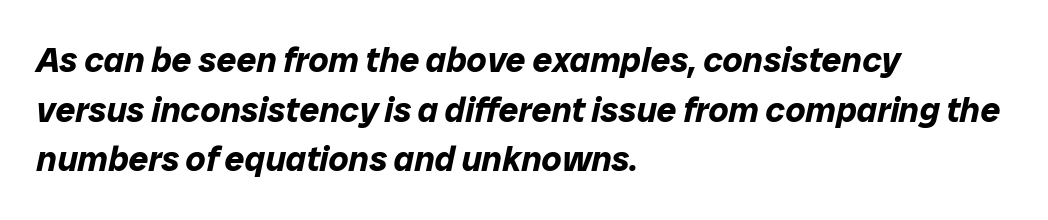
The image shows 35 px bold type, italic (leaning right); set left-aligned, normal line spacing (1.42x), normal letter spacing, not underlined; low stroke contrast and a medium x-height.
